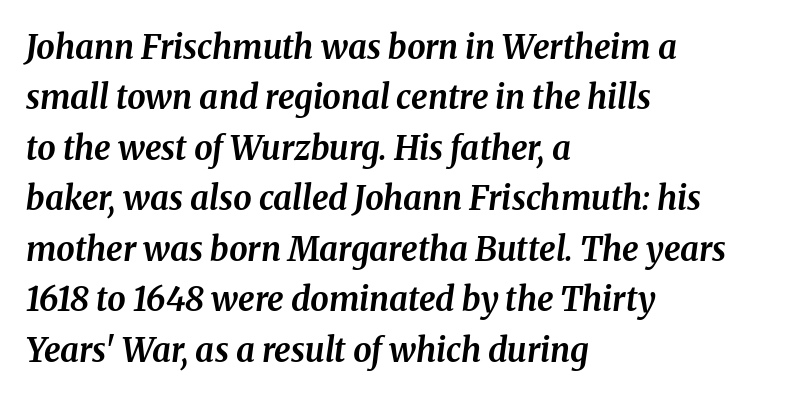
Where is the straight margin? On the left. The line-height multiplier appears to be the usual default. Tracking here is standard; glyphs follow each other at the usual distance. It's the slanting kind of type.
